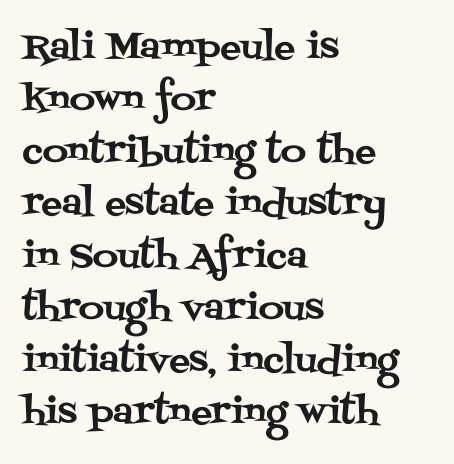
{"serif": "yes", "italic": "no", "width": "normal", "stroke_contrast": "medium", "x_height": "large", "monospaced": "no", "underline": "no", "align": "left", "line_spacing": "normal", "line_spacing_ratio": 1.49, "letter_spacing": "normal", "letter_spacing_em": 0.0, "glyph_px": 35}
